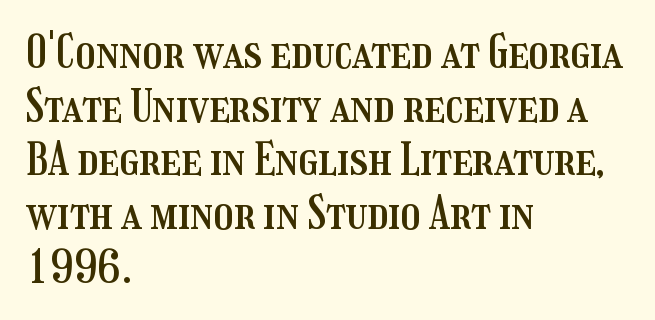
The image shows 44 px condensed type, upright; set left-aligned, line spacing 1.22x, normal letter spacing, not underlined; medium stroke contrast and a medium x-height.
